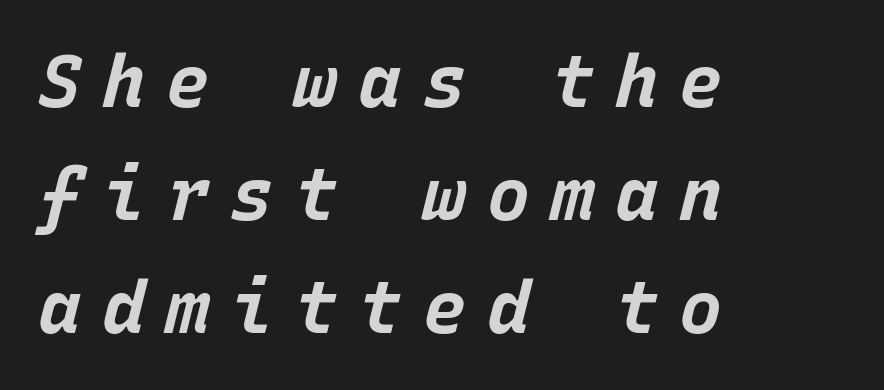
The image shows 72 px bold type, italic (leaning right), monospaced; set left-aligned, normal line spacing (1.57x), unusually wide letter spacing (+0.29 em), not underlined; low stroke contrast and a large x-height.
